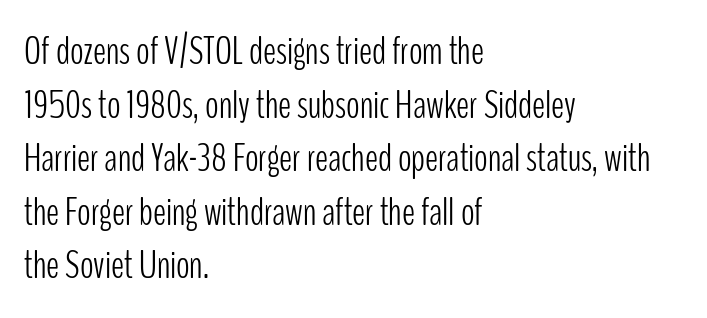
Q: Is the text bold? A: No.
Q: Is the text italic (slanted)? A: No, it is upright.
Q: Is the typeface a serif or a sans-serif typeface? A: Sans-serif.
Q: Is the text underlined? A: No.
Q: How is the paragraph aligned? A: Left-aligned.
Q: Is the spacing between letters normal or unusually wide? A: Normal.
Q: Is the spacing between lines tight, normal or loose? A: Normal.
Q: Width (condensed, normal, or wide)? A: Condensed.
Q: Stroke contrast? A: Low.
Q: x-height? A: Medium.
Q: Monospaced? A: No.
